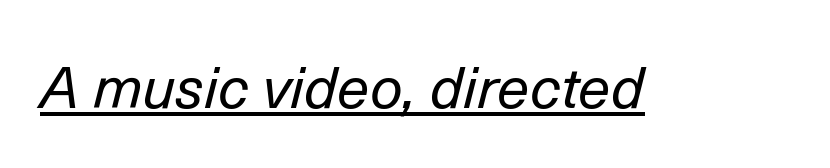
{"italic": "yes", "lean": "right", "slant_degrees": 14, "bold": "no", "weight": "regular", "width": "normal", "stroke_contrast": "low", "x_height": "medium", "monospaced": "no", "underline": "yes", "letter_spacing": "normal", "letter_spacing_em": 0.0, "glyph_px": 58}
